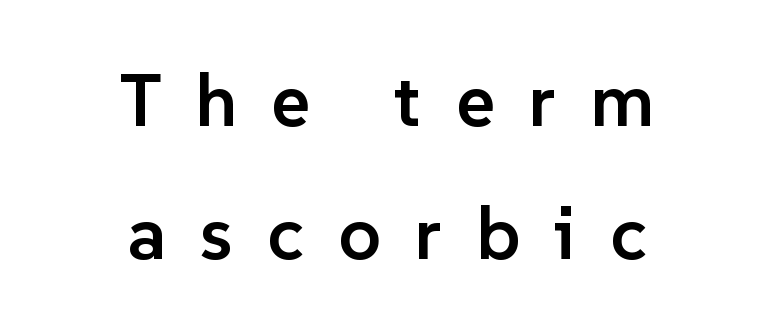
Q: Is the text bold? A: Semi-bold.
Q: Is the text italic (slanted)? A: No, it is upright.
Q: Is the typeface a serif or a sans-serif typeface? A: Sans-serif.
Q: Is the text underlined? A: No.
Q: How is the paragraph aligned? A: Centered.
Q: Is the spacing between letters normal or unusually wide? A: Unusually wide.
Q: Width (condensed, normal, or wide)? A: Normal.
Q: Stroke contrast? A: Low.
Q: x-height? A: Medium.
Q: Monospaced? A: No.
